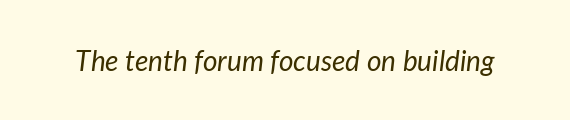
Q: Is the text bold? A: No.
Q: Is the text italic (slanted)? A: Yes, it leans right by about 7 degrees.
Q: Is the text underlined? A: No.
Q: Is the spacing between letters normal or unusually wide? A: Normal.
Q: Width (condensed, normal, or wide)? A: Normal.
Q: Stroke contrast? A: Low.
Q: x-height? A: Medium.
Q: Monospaced? A: No.
